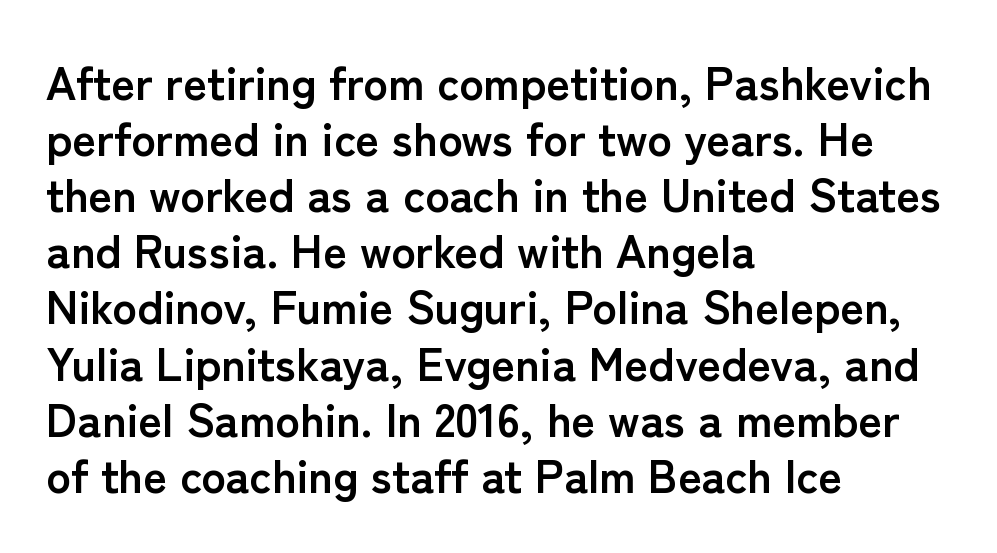
Between one letter and the next there's only the usual sliver of space. These lines stack with their left ends in a neat column. As a designer I'd log this as weight 700, bold. The foot of each line stays bare and open. The passage shown is typeset with a sans-serif family.
